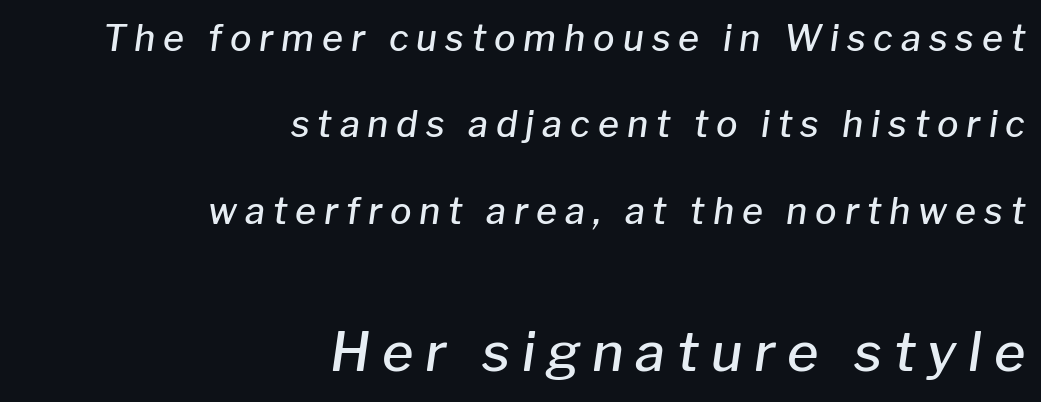
Q: Is the text bold? A: Semi-bold.
Q: Is the text italic (slanted)? A: Yes, it leans right by about 8 degrees.
Q: Is the text underlined? A: No.
Q: How is the paragraph aligned? A: Right-aligned.
Q: Is the spacing between letters normal or unusually wide? A: Unusually wide.
Q: Is the spacing between lines tight, normal or loose? A: Loose.
Q: Which block of text is set in a larger size, the first (top) or the second (bottom)? A: The second (bottom) one.
Q: Width (condensed, normal, or wide)? A: Normal.
Q: Stroke contrast? A: Low.
Q: x-height? A: Medium.
Q: Monospaced? A: No.
